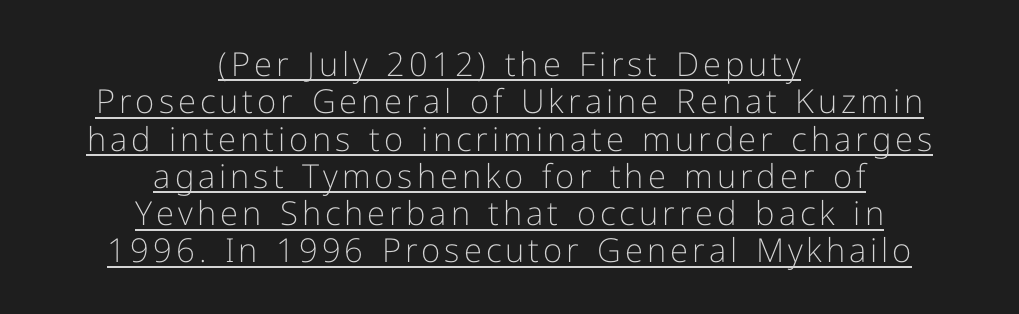
The image shows 33 px light sans-serif type, upright; set centered, tight line spacing (1.13x), underlined; low stroke contrast and a medium x-height.
